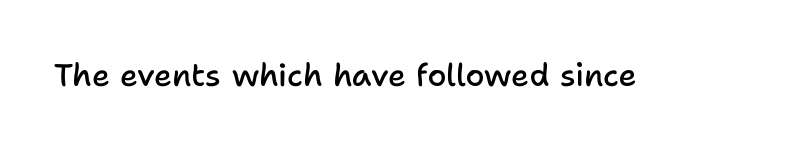
{"serif": "no", "italic": "no", "bold": "semi", "weight": "semibold", "width": "normal", "stroke_contrast": "low", "x_height": "medium", "monospaced": "no", "underline": "no", "letter_spacing": "normal", "letter_spacing_em": 0.0, "glyph_px": 31}
